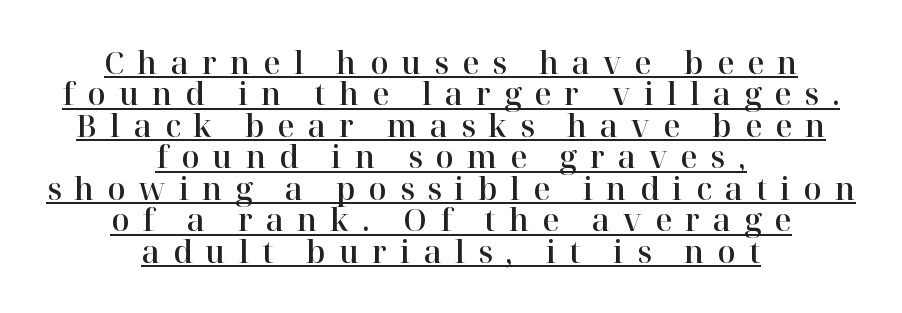
{"serif": "yes", "italic": "no", "width": "normal", "stroke_contrast": "high", "x_height": "medium", "monospaced": "no", "underline": "yes", "align": "center", "line_spacing": "tight", "line_spacing_ratio": 1.05, "letter_spacing": "wide", "letter_spacing_em": 0.43, "glyph_px": 30}
